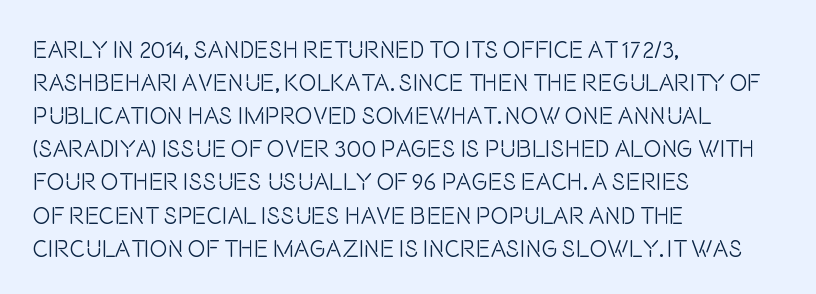
The image shows 24 px text type, upright; set left-aligned, normal line spacing (1.38x), normal letter spacing, not underlined.
